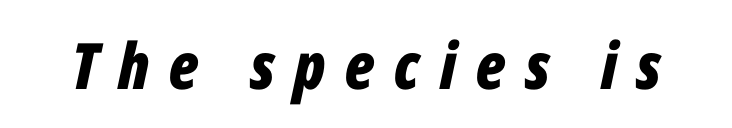
Q: Is the text bold? A: Yes.
Q: Is the text italic (slanted)? A: Yes, it leans right by about 12 degrees.
Q: Is the text underlined? A: No.
Q: Is the spacing between letters normal or unusually wide? A: Unusually wide.
Q: Width (condensed, normal, or wide)? A: Condensed.
Q: Stroke contrast? A: Low.
Q: x-height? A: Medium.
Q: Monospaced? A: No.
